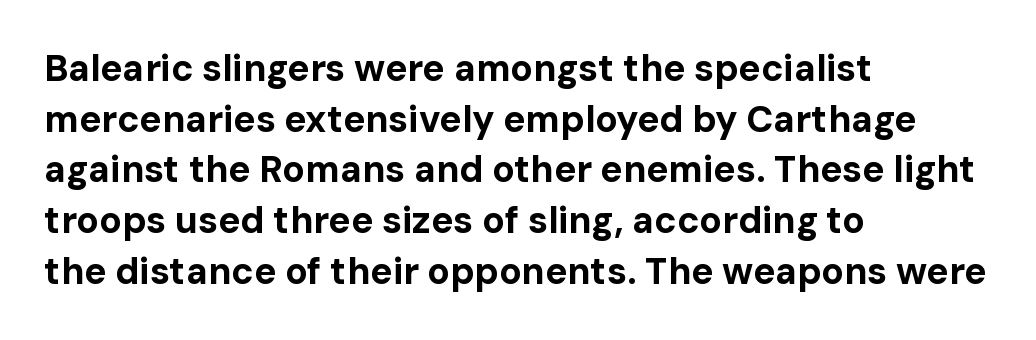
Q: Is the text bold? A: Yes.
Q: Is the text italic (slanted)? A: No, it is upright.
Q: Is the typeface a serif or a sans-serif typeface? A: Sans-serif.
Q: Is the text underlined? A: No.
Q: How is the paragraph aligned? A: Left-aligned.
Q: Is the spacing between letters normal or unusually wide? A: Normal.
Q: Is the spacing between lines tight, normal or loose? A: Normal.
Q: Width (condensed, normal, or wide)? A: Normal.
Q: Stroke contrast? A: Low.
Q: x-height? A: Medium.
Q: Monospaced? A: No.
